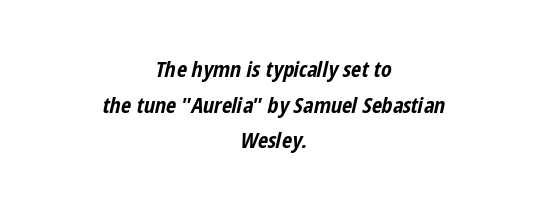
{"italic": "yes", "lean": "right", "slant_degrees": 12, "bold": "yes", "underline": "no", "align": "center", "line_spacing": "normal", "line_spacing_ratio": 1.62, "letter_spacing": "normal", "letter_spacing_em": 0.0, "glyph_px": 22}
